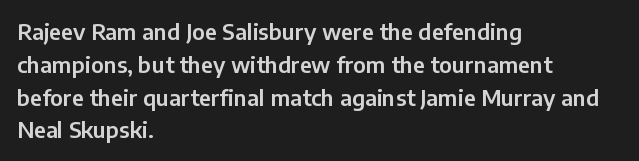
Q: Is the text italic (slanted)? A: No, it is upright.
Q: Is the text underlined? A: No.
Q: How is the paragraph aligned? A: Left-aligned.
Q: Is the spacing between letters normal or unusually wide? A: Normal.
Q: Is the spacing between lines tight, normal or loose? A: Normal.
